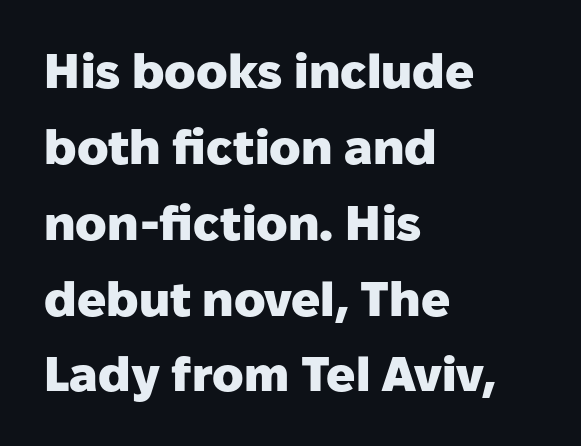
Is the type bold? Yes — the strokes are clearly thick and heavy. Do the characters align in a grid? No, the font is proportional. How would I describe the line gaps? Plain and ordinary. Honestly, the letter spacing is just normal — you wouldn't notice it.
